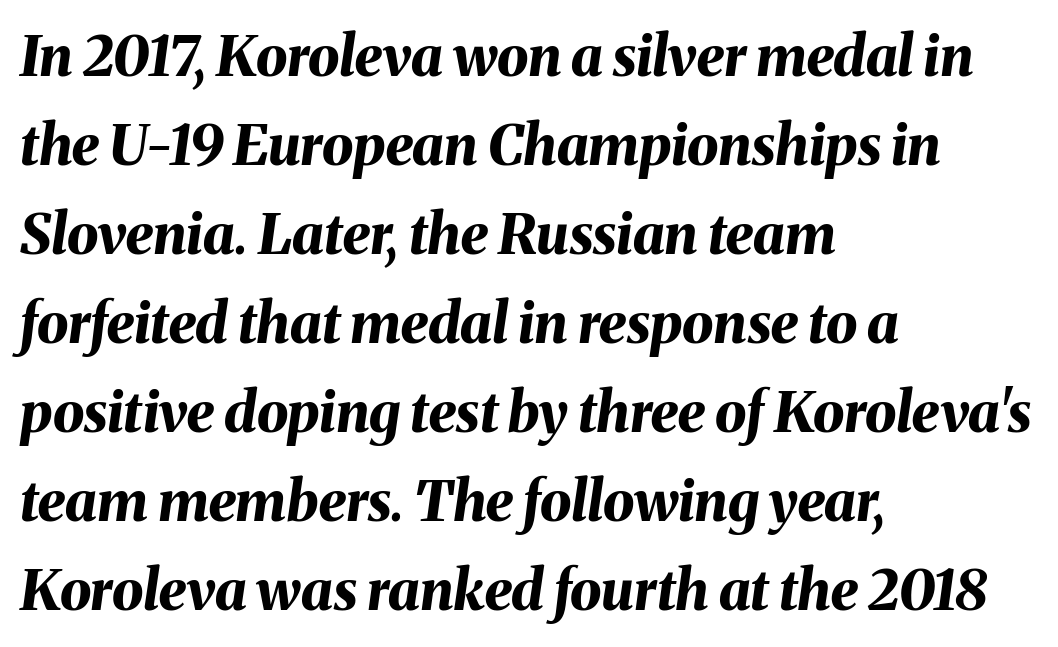
Q: Is the text bold? A: Yes.
Q: Is the text italic (slanted)? A: Yes, it leans right by about 8 degrees.
Q: Is the text underlined? A: No.
Q: How is the paragraph aligned? A: Left-aligned.
Q: Is the spacing between letters normal or unusually wide? A: Normal.
Q: Is the spacing between lines tight, normal or loose? A: Normal.
Q: Width (condensed, normal, or wide)? A: Normal.
Q: Stroke contrast? A: Medium.
Q: x-height? A: Medium.
Q: Monospaced? A: No.
